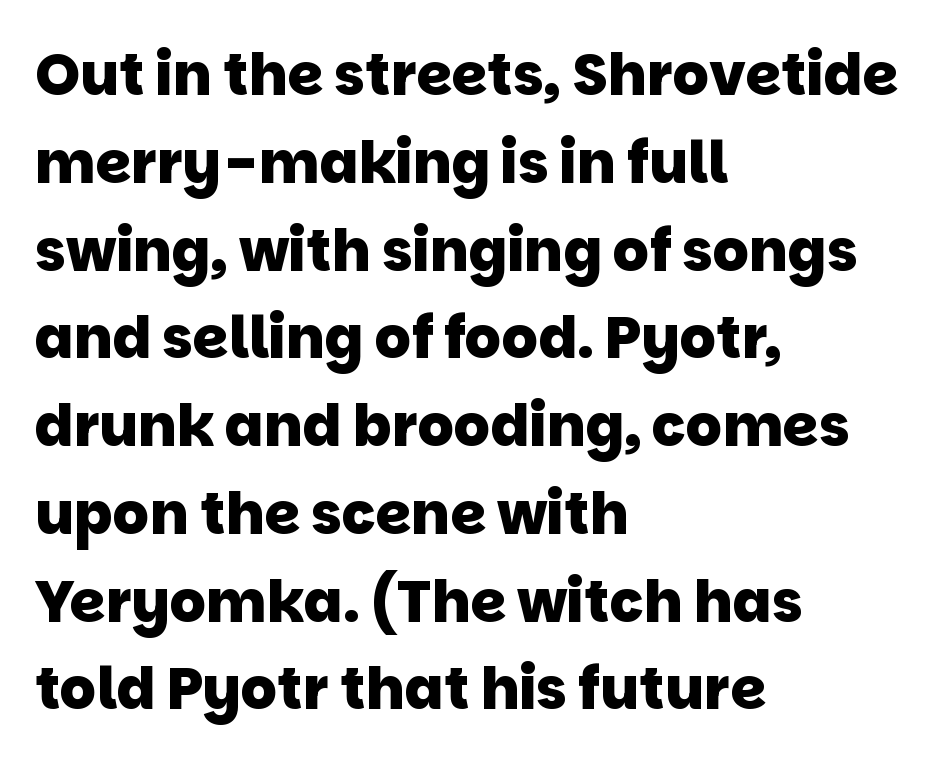
{"serif": "no", "bold": "yes", "weight": "heavy", "width": "normal", "stroke_contrast": "low", "x_height": "large", "monospaced": "no", "underline": "no", "align": "left", "line_spacing": "normal", "line_spacing_ratio": 1.54, "letter_spacing": "normal", "letter_spacing_em": 0.0, "glyph_px": 57}
